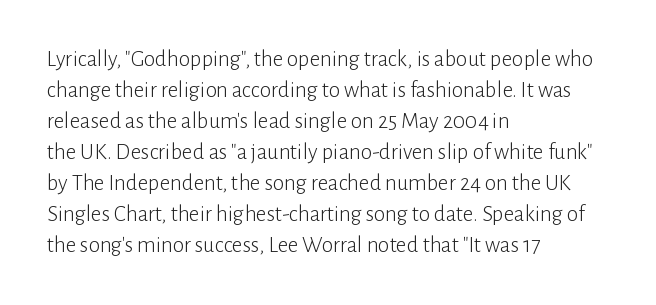
{"italic": "no", "bold": "no", "underline": "no", "align": "left", "line_spacing": "normal", "line_spacing_ratio": 1.35, "letter_spacing": "normal", "letter_spacing_em": 0.0, "glyph_px": 23}
